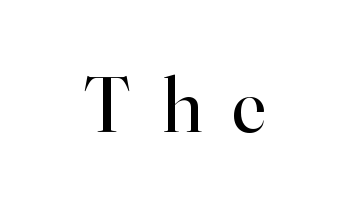
Q: Is the text bold? A: No.
Q: Is the text italic (slanted)? A: No, it is upright.
Q: Is the typeface a serif or a sans-serif typeface? A: Serif.
Q: Is the text underlined? A: No.
Q: Is the spacing between letters normal or unusually wide? A: Unusually wide.
Q: Width (condensed, normal, or wide)? A: Normal.
Q: Stroke contrast? A: High.
Q: x-height? A: Small.
Q: Monospaced? A: No.
